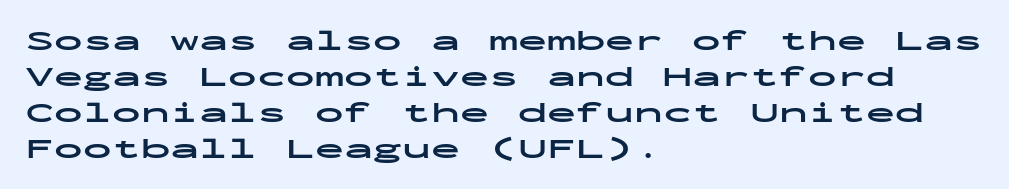
Every character here occupies the same horizontal width, giving the sample a typewriter-like rhythm. Where is the straight margin? On the left. What stands out about the letter spacing? Nothing — it is the standard amount. The characters look thick and weighty, a clear bold.
